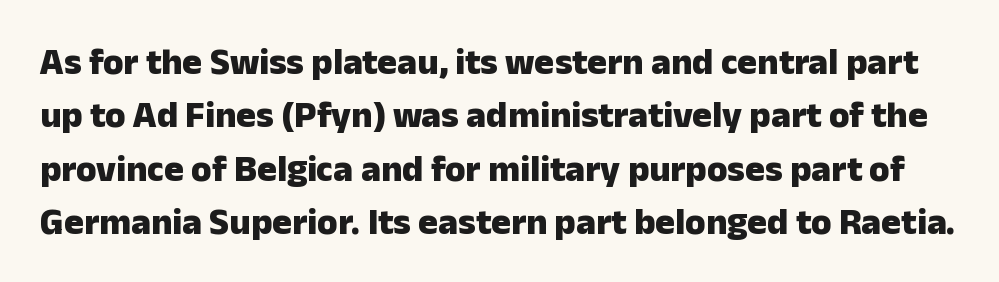
Q: Is the text bold? A: Yes.
Q: Is the text italic (slanted)? A: No, it is upright.
Q: Is the typeface a serif or a sans-serif typeface? A: Sans-serif.
Q: Is the text underlined? A: No.
Q: Is the spacing between letters normal or unusually wide? A: Normal.
Q: Is the spacing between lines tight, normal or loose? A: Normal.
Q: Width (condensed, normal, or wide)? A: Normal.
Q: Stroke contrast? A: Low.
Q: x-height? A: Medium.
Q: Monospaced? A: No.
